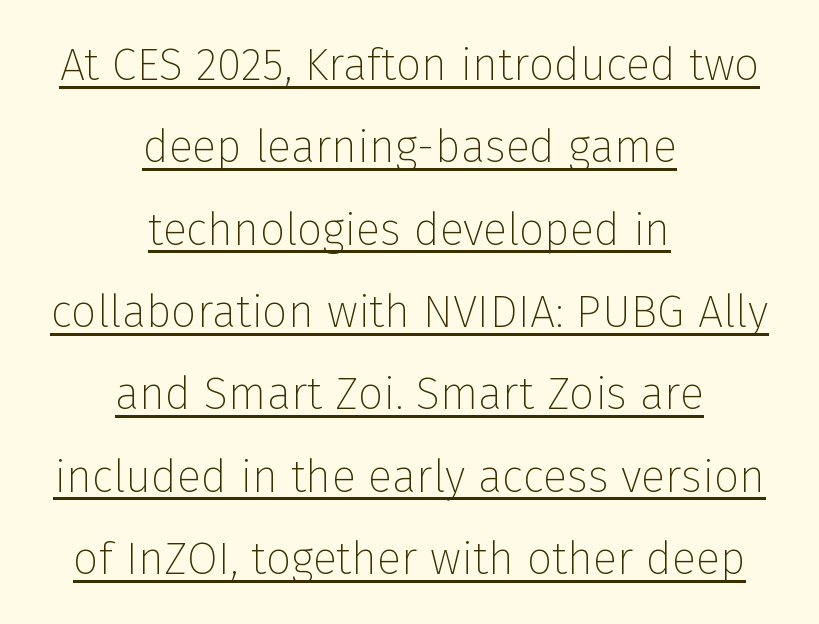
{"serif": "no", "italic": "no", "bold": "no", "weight": "thin", "width": "normal", "stroke_contrast": "low", "x_height": "medium", "monospaced": "no", "underline": "yes", "align": "center", "line_spacing_ratio": 1.83, "letter_spacing": "normal", "letter_spacing_em": 0.0, "glyph_px": 45}
